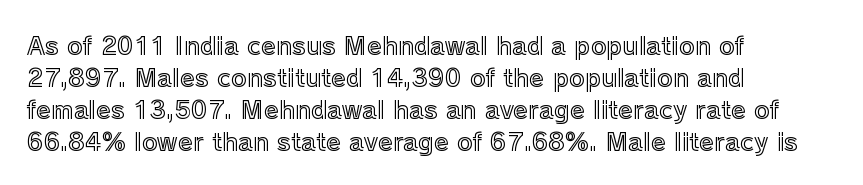
Q: Is the text italic (slanted)? A: No, it is upright.
Q: Is the text underlined? A: No.
Q: How is the paragraph aligned? A: Left-aligned.
Q: Is the spacing between letters normal or unusually wide? A: Normal.
Q: Is the spacing between lines tight, normal or loose? A: Normal.
